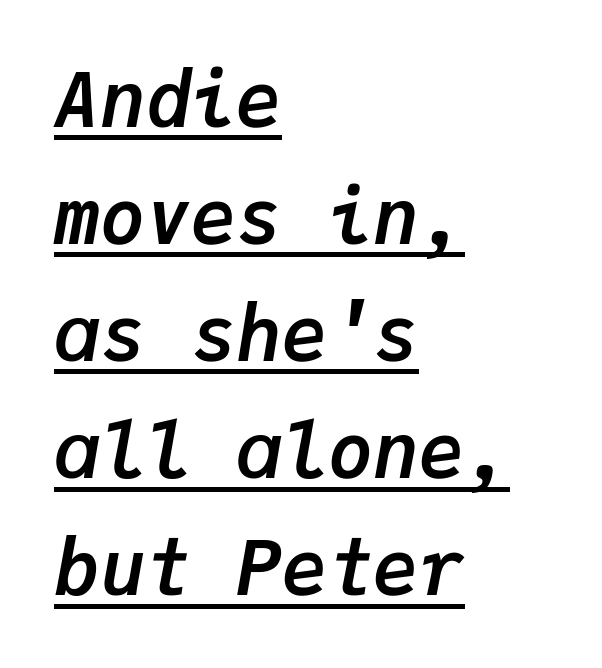
The image shows 76 px semibold type, italic (leaning right), monospaced; set left-aligned, normal line spacing (1.54x), normal letter spacing, underlined; low stroke contrast and a medium x-height.
